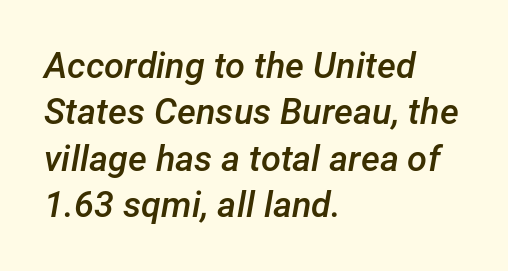
{"italic": "yes", "lean": "right", "slant_degrees": 12, "bold": "semi", "weight": "semibold", "width": "normal", "stroke_contrast": "low", "x_height": "medium", "monospaced": "no", "underline": "no", "align": "left", "line_spacing": "normal", "line_spacing_ratio": 1.29, "letter_spacing": "normal", "letter_spacing_em": 0.0, "glyph_px": 36}
